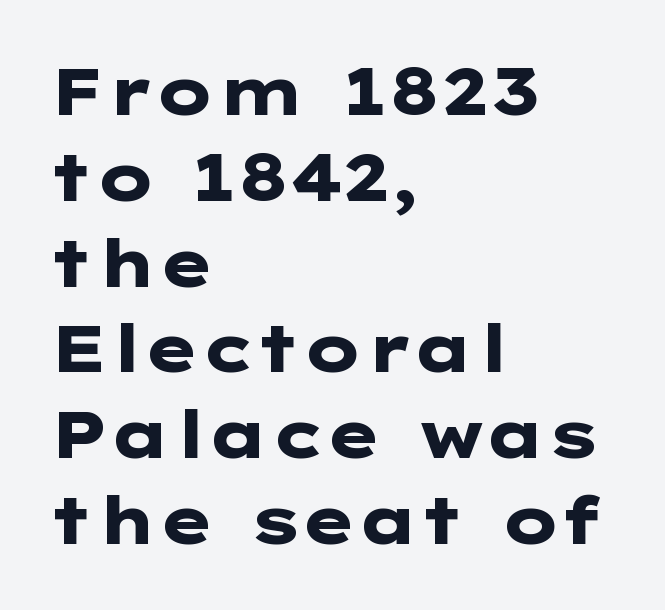
Q: Is the text bold? A: Yes.
Q: Is the text italic (slanted)? A: No, it is upright.
Q: Is the typeface a serif or a sans-serif typeface? A: Sans-serif.
Q: Is the text underlined? A: No.
Q: How is the paragraph aligned? A: Left-aligned.
Q: Is the spacing between letters normal or unusually wide? A: Normal.
Q: Is the spacing between lines tight, normal or loose? A: Normal.
Q: Width (condensed, normal, or wide)? A: Wide.
Q: Stroke contrast? A: Low.
Q: x-height? A: Medium.
